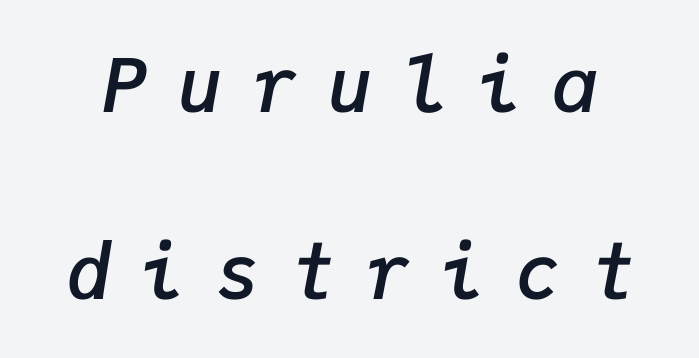
The image shows 75 px semibold type, italic (leaning right), monospaced; set loose line spacing (2.5x), unusually wide letter spacing (+0.4 em), not underlined; low stroke contrast and a medium x-height.
